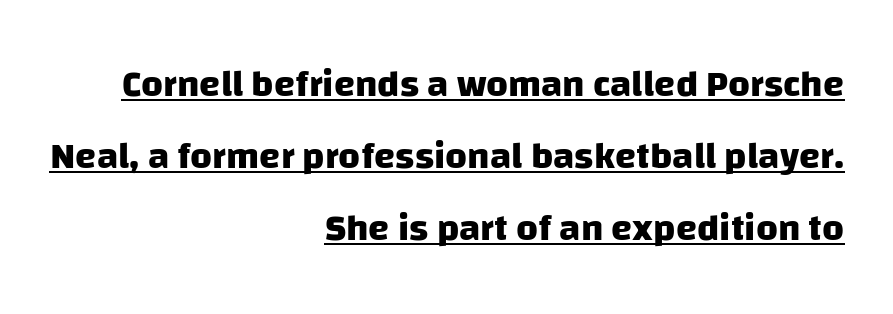
The image shows 38 px heavy sans-serif type; set right-aligned, loose line spacing (1.9x), normal letter spacing, underlined; low stroke contrast and a large x-height.
